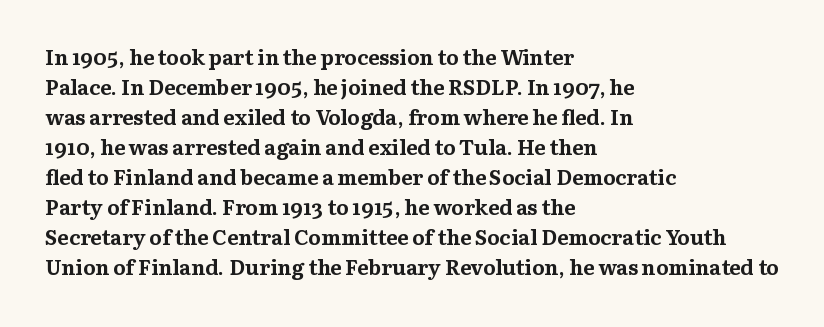
{"italic": "no", "bold": "yes", "underline": "no", "align": "left", "line_spacing": "normal", "line_spacing_ratio": 1.43, "letter_spacing": "normal", "letter_spacing_em": 0.0, "glyph_px": 21}
